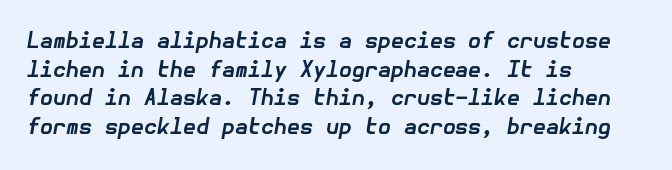
{"italic": "yes", "lean": "right", "slant_degrees": 10, "bold": "yes", "underline": "no", "align": "left", "line_spacing": "normal", "line_spacing_ratio": 1.36, "letter_spacing": "normal", "letter_spacing_em": 0.0, "glyph_px": 21}
